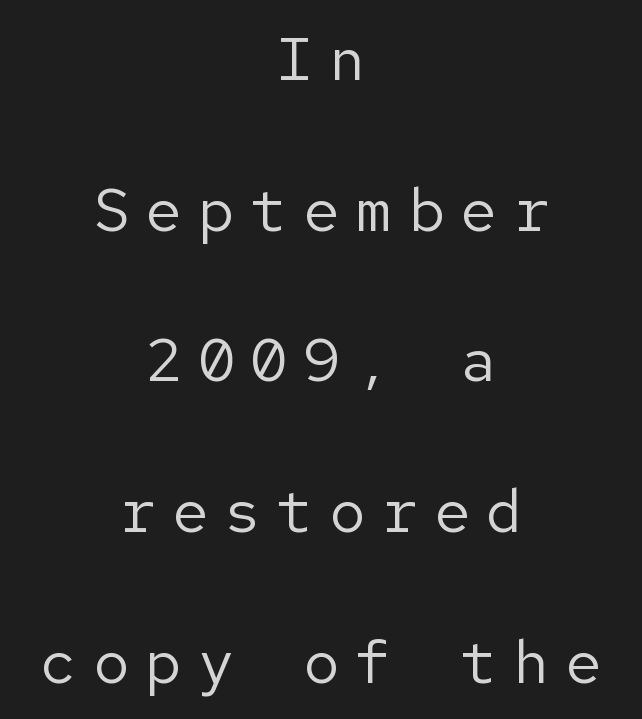
The image shows 61 px regular-weight sans-serif type, upright; set centered, loose line spacing (2.47x), unusually wide letter spacing (+0.26 em), not underlined; low stroke contrast and a medium x-height.
